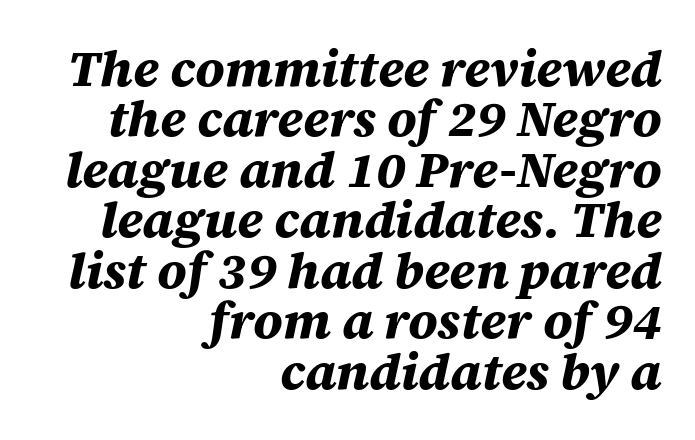
A typesetter would call this zero additional tracking. Slant detected: the letters are inclined. Compared with a flush-left layout, this one pins lines to the opposite, right side. Any mark beneath the type? The region is blank.
